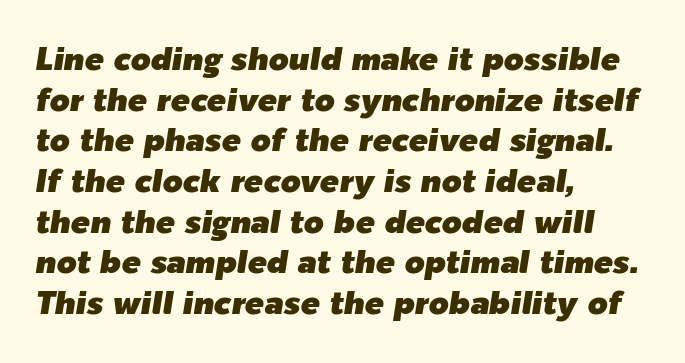
{"italic": "yes", "lean": "right", "slant_degrees": 9, "width": "normal", "stroke_contrast": "low", "x_height": "medium", "monospaced": "no", "underline": "no", "align": "left", "line_spacing": "normal", "line_spacing_ratio": 1.27, "letter_spacing": "normal", "letter_spacing_em": 0.0, "glyph_px": 32}
